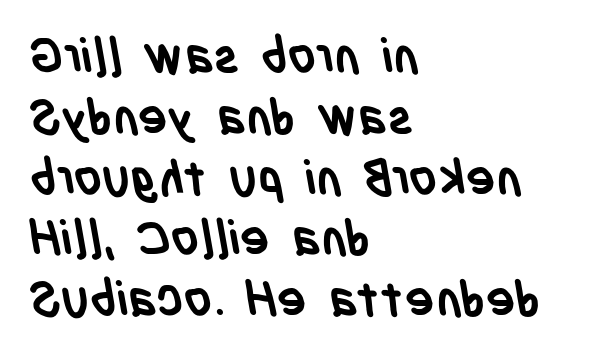
Q: Is the text bold? A: Yes.
Q: Is the typeface a serif or a sans-serif typeface? A: Sans-serif.
Q: Is the text underlined? A: No.
Q: How is the paragraph aligned? A: Left-aligned.
Q: Is the spacing between letters normal or unusually wide? A: Normal.
Q: Width (condensed, normal, or wide)? A: Condensed.
Q: Stroke contrast? A: Low.
Q: x-height? A: Large.
Q: Monospaced? A: No.
